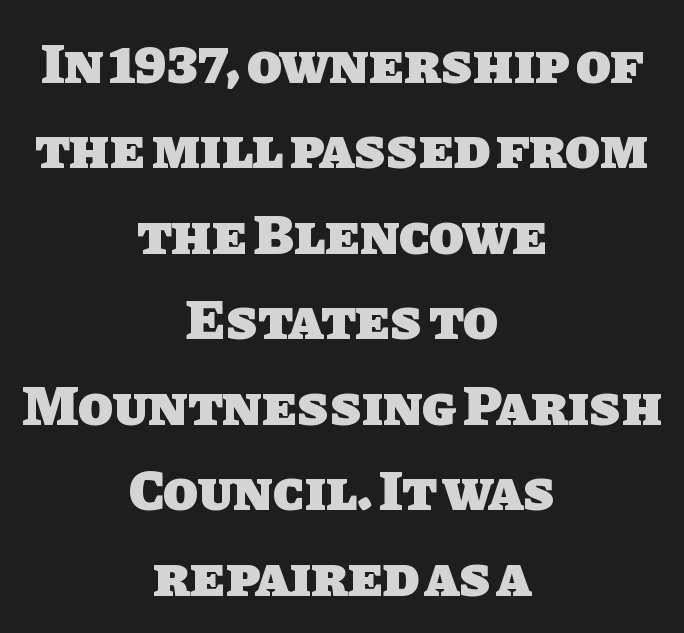
Typesetter's note: full bold, strokes at maximum text heaviness. Typeset on center — no edge is straight. The letterforms sit shoulder to shoulder at normal distance. Examine the stroke ends and you'll find no serifs. Does the leading feel generous? No, just average. The baseline area is clear.
